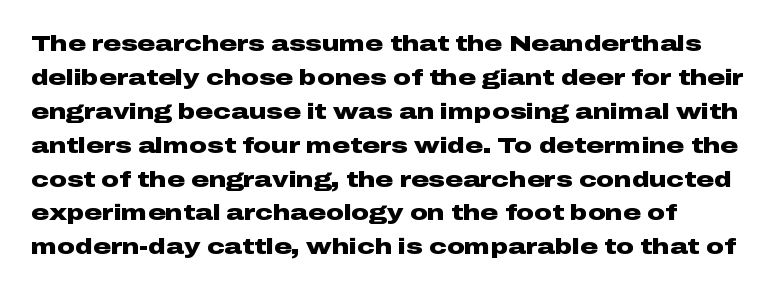
Underlining? Definitely not there. The vertical gap from one line to the next is medium. Glyph-to-glyph distance matches everyday printed text. Italic? Not at all — the glyphs are vertical. Weight check: bold — yes, fully.
